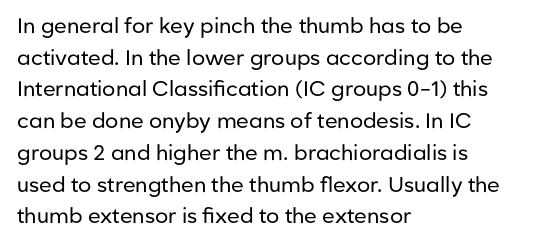
Q: Is the text bold? A: No.
Q: Is the text italic (slanted)? A: No, it is upright.
Q: Is the text underlined? A: No.
Q: How is the paragraph aligned? A: Left-aligned.
Q: Is the spacing between letters normal or unusually wide? A: Normal.
Q: Is the spacing between lines tight, normal or loose? A: Normal.
